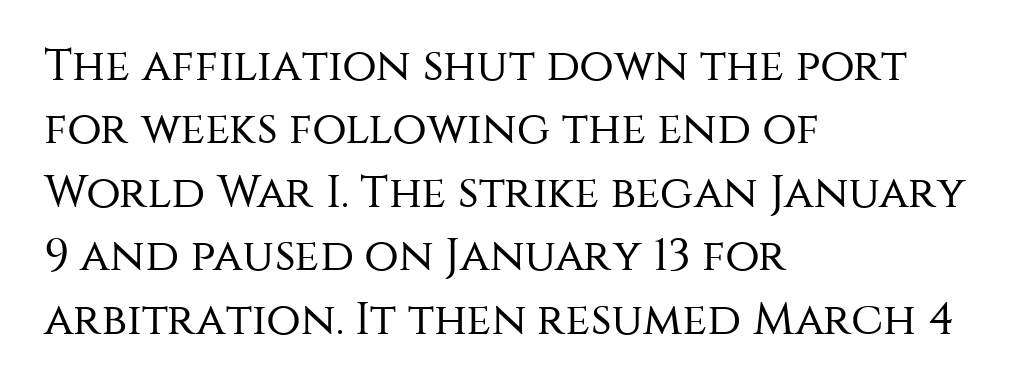
{"serif": "no", "italic": "no", "bold": "no", "weight": "regular", "width": "normal", "stroke_contrast": "medium", "x_height": "large", "monospaced": "no", "underline": "no", "align": "left", "line_spacing": "normal", "line_spacing_ratio": 1.41, "letter_spacing": "normal", "letter_spacing_em": 0.0, "glyph_px": 45}
